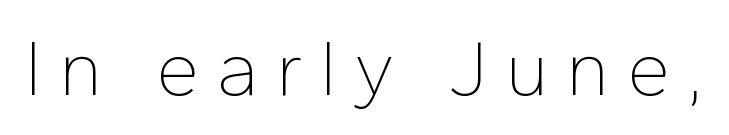
The image shows 78 px thin sans-serif type, upright; set unusually wide letter spacing (+0.21 em), not underlined; low stroke contrast and a medium x-height.
